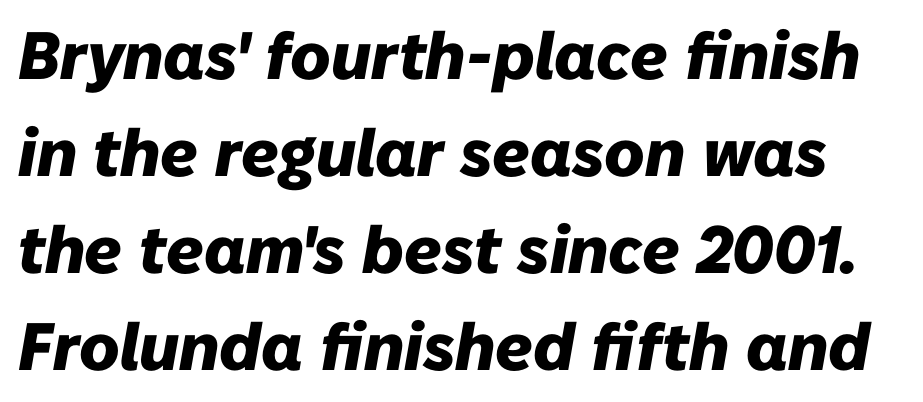
{"italic": "yes", "lean": "right", "slant_degrees": 10, "bold": "yes", "weight": "heavy", "width": "normal", "stroke_contrast": "low", "x_height": "medium", "monospaced": "no", "underline": "no", "line_spacing": "normal", "line_spacing_ratio": 1.45, "letter_spacing": "normal", "letter_spacing_em": 0.0, "glyph_px": 67}
